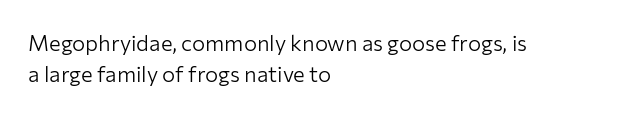
Q: Is the text bold? A: No.
Q: Is the text italic (slanted)? A: No, it is upright.
Q: Is the text underlined? A: No.
Q: How is the paragraph aligned? A: Left-aligned.
Q: Is the spacing between letters normal or unusually wide? A: Normal.
Q: Is the spacing between lines tight, normal or loose? A: Normal.
